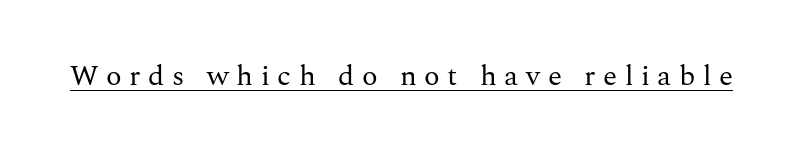
{"serif": "yes", "italic": "no", "bold": "no", "weight": "regular", "width": "normal", "stroke_contrast": "medium", "x_height": "medium", "monospaced": "no", "underline": "yes", "letter_spacing": "wide", "letter_spacing_em": 0.26, "glyph_px": 29}
